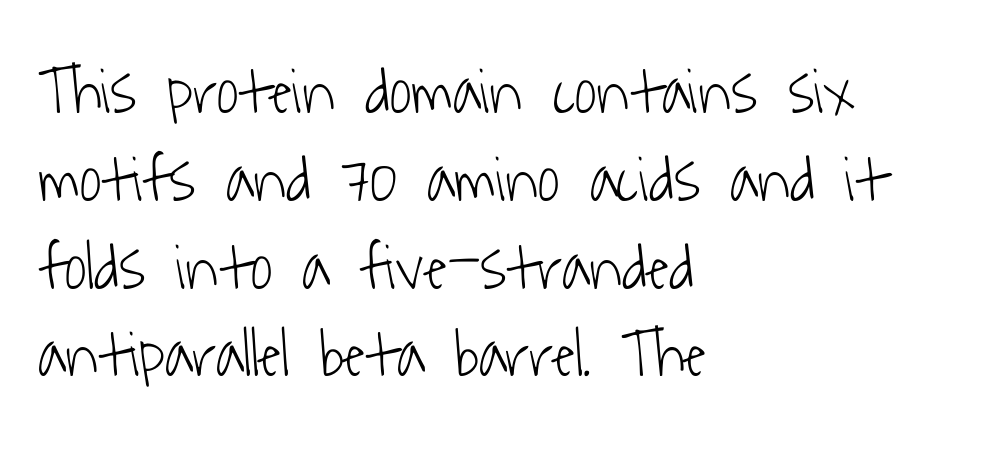
{"serif": "no", "bold": "no", "weight": "light", "width": "condensed", "stroke_contrast": "low", "x_height": "medium", "monospaced": "no", "underline": "no", "align": "left", "line_spacing": "normal", "line_spacing_ratio": 1.31, "letter_spacing": "normal", "letter_spacing_em": 0.0, "glyph_px": 67}
